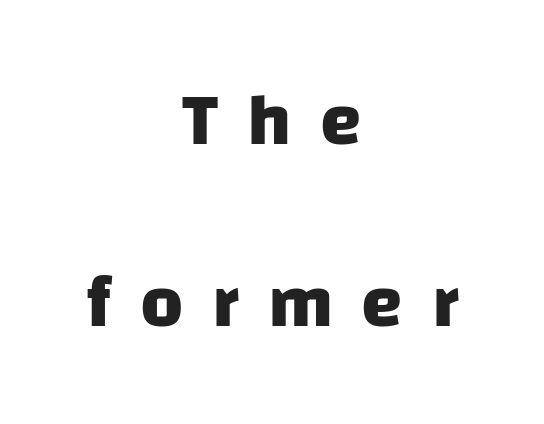
Q: Is the text bold? A: Yes.
Q: Is the typeface a serif or a sans-serif typeface? A: Sans-serif.
Q: Is the text underlined? A: No.
Q: How is the paragraph aligned? A: Centered.
Q: Is the spacing between letters normal or unusually wide? A: Unusually wide.
Q: Is the spacing between lines tight, normal or loose? A: Loose.
Q: Width (condensed, normal, or wide)? A: Normal.
Q: Stroke contrast? A: Low.
Q: x-height? A: Large.
Q: Monospaced? A: No.
